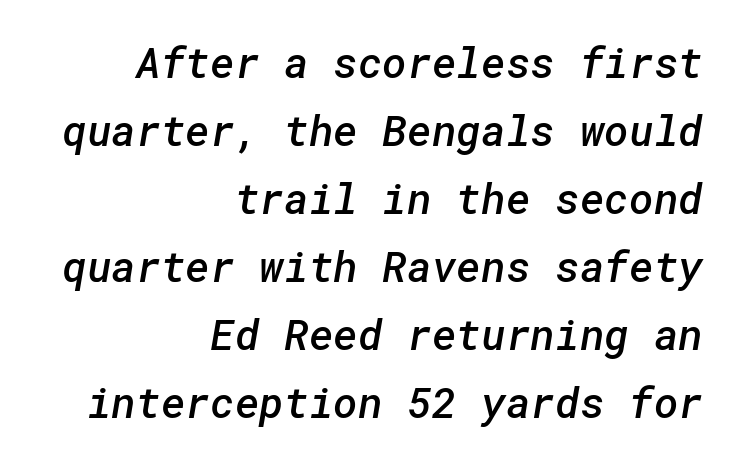
{"serif": "no", "bold": "semi", "weight": "semibold", "width": "normal", "stroke_contrast": "low", "x_height": "medium", "underline": "no", "align": "right", "line_spacing": "normal", "line_spacing_ratio": 1.62, "letter_spacing": "normal", "letter_spacing_em": 0.0, "glyph_px": 42}
